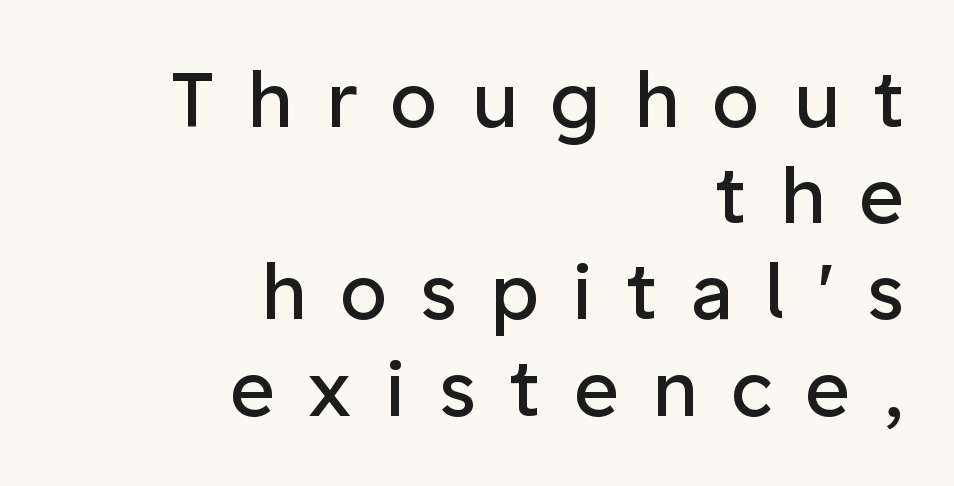
The image shows 77 px regular-weight sans-serif type, upright; set right-aligned, normal line spacing (1.25x), unusually wide letter spacing (+0.43 em), not underlined; low stroke contrast and a medium x-height.
